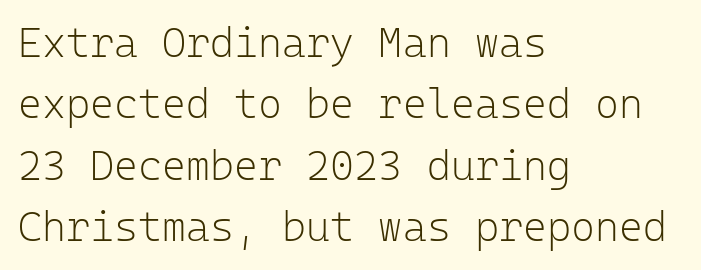
{"serif": "no", "italic": "no", "bold": "no", "weight": "light", "width": "normal", "stroke_contrast": "low", "x_height": "medium", "monospaced": "yes", "underline": "no", "align": "left", "line_spacing": "normal", "line_spacing_ratio": 1.5, "letter_spacing": "normal", "letter_spacing_em": 0.0, "glyph_px": 41}
